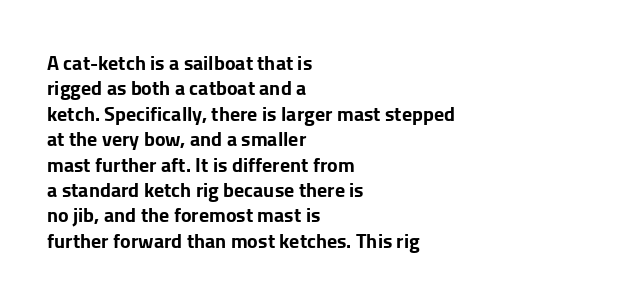
The image shows 20 px bold type, upright; set left-aligned, normal line spacing (1.27x), normal letter spacing, not underlined.
